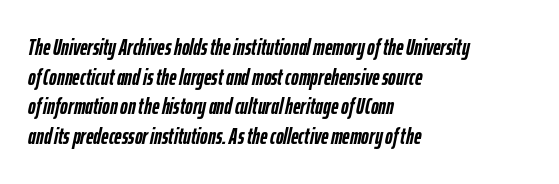
The image shows 23 px bold type, italic (leaning right); set left-aligned, normal line spacing (1.29x), normal letter spacing, not underlined.
